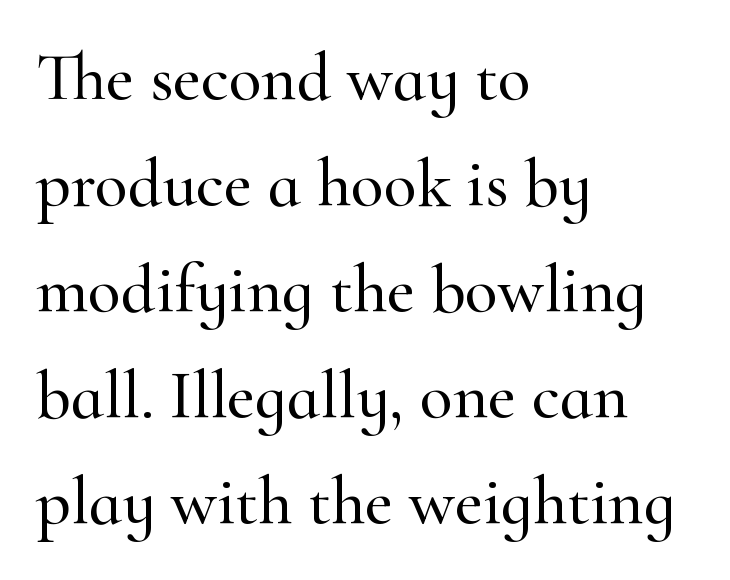
{"serif": "yes", "italic": "no", "width": "normal", "stroke_contrast": "high", "x_height": "small", "monospaced": "no", "underline": "no", "align": "left", "line_spacing": "normal", "line_spacing_ratio": 1.56, "letter_spacing": "normal", "letter_spacing_em": 0.0, "glyph_px": 68}
